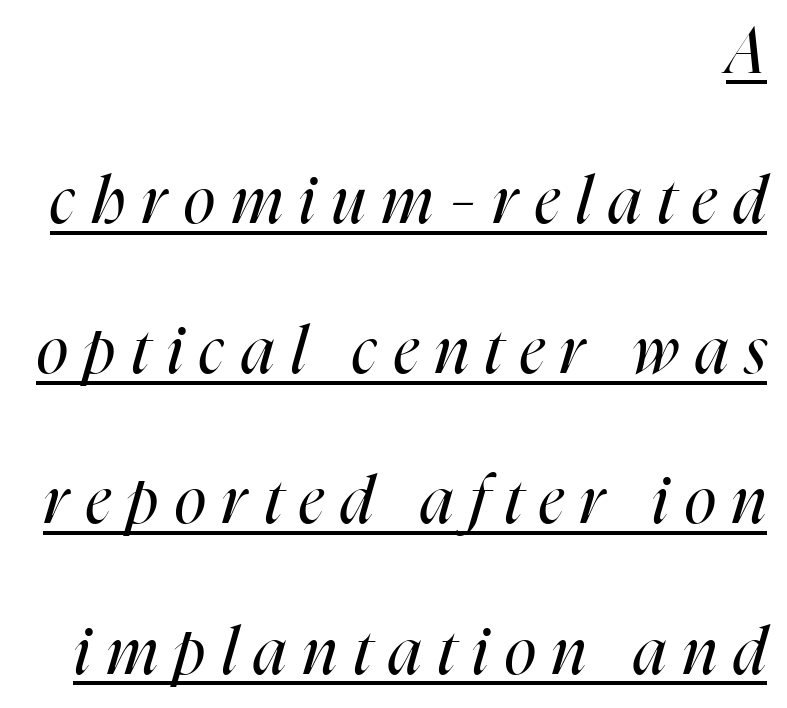
The image shows 65 px regular-weight, condensed type, italic (leaning right); set right-aligned, loose line spacing (2.31x), unusually wide letter spacing (+0.26 em), underlined; high stroke contrast and a medium x-height.
